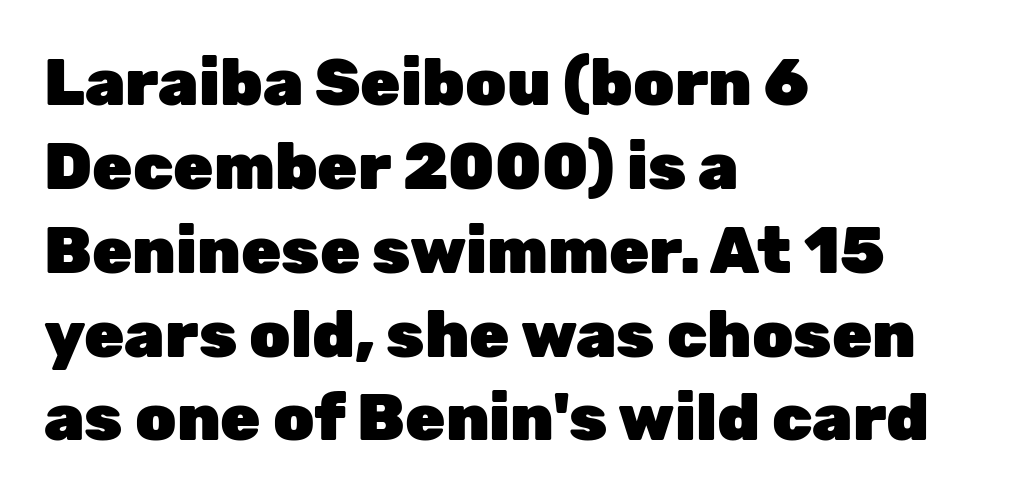
Q: Is the text bold? A: Yes.
Q: Is the text italic (slanted)? A: No, it is upright.
Q: Is the typeface a serif or a sans-serif typeface? A: Sans-serif.
Q: Is the text underlined? A: No.
Q: How is the paragraph aligned? A: Left-aligned.
Q: Is the spacing between letters normal or unusually wide? A: Normal.
Q: Is the spacing between lines tight, normal or loose? A: Normal.
Q: Width (condensed, normal, or wide)? A: Normal.
Q: Stroke contrast? A: Low.
Q: x-height? A: Medium.
Q: Monospaced? A: No.
